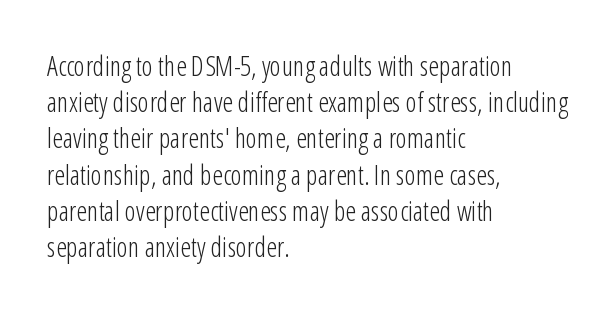
The image shows 27 px text type, upright; set left-aligned, normal line spacing (1.34x), normal letter spacing, not underlined.
